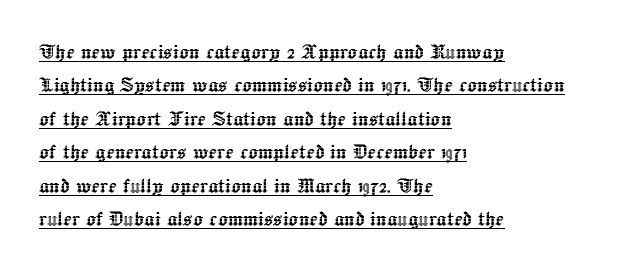
{"italic": "no", "underline": "yes", "align": "left", "line_spacing": "normal", "line_spacing_ratio": 1.34, "letter_spacing": "normal", "letter_spacing_em": 0.0, "glyph_px": 25}
